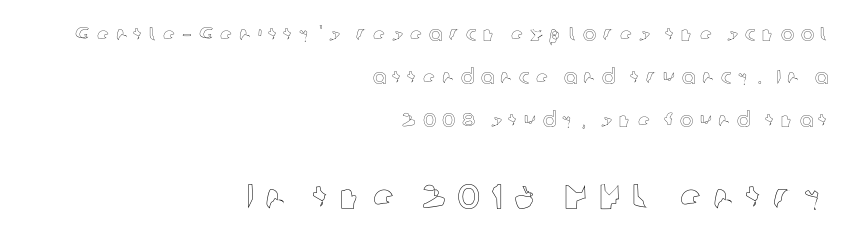
The image shows 35 px text type, upright; set right-aligned, loose line spacing (2.14x), unusually wide letter spacing (+0.32 em), not underlined; the second (bottom) block is 1.75x larger; a medium x-height.
